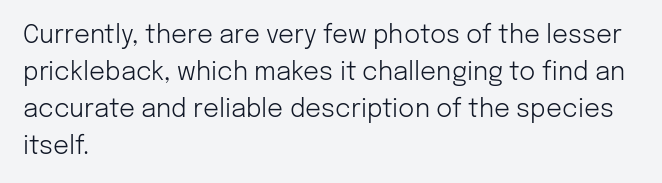
Q: Is the text bold? A: No.
Q: Is the text italic (slanted)? A: No, it is upright.
Q: Is the text underlined? A: No.
Q: How is the paragraph aligned? A: Left-aligned.
Q: Is the spacing between letters normal or unusually wide? A: Normal.
Q: Is the spacing between lines tight, normal or loose? A: Normal.
